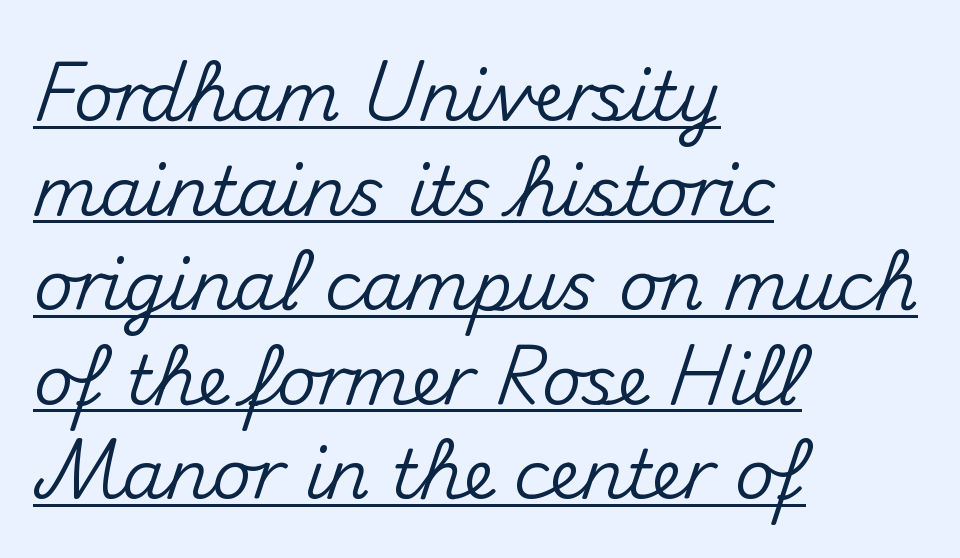
Interline gaps are of average width in this sample. You could not count columns in this text — the font is proportionally spaced. Type style note: lacks serifs. Typeset ragged right — the left edge is the straight one. Emphasis is given by a line drawn under the lettering.
